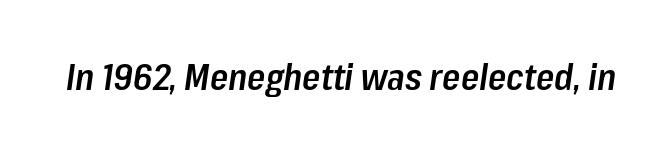
Weight: semibold (demi). Underlining? Definitely not there. Observe the ordinary spacing: letters are neighbours, not strangers. Notice how the stems are inclined rather than vertical — that's the hallmark of italics. Varying glyph widths throughout — classic text-font behaviour.
